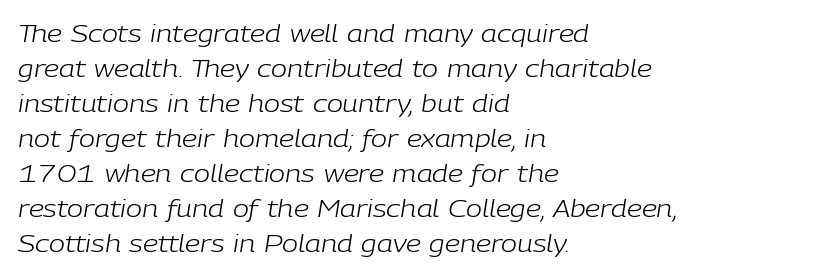
The image shows 24 px text type, italic (leaning right); set left-aligned, normal line spacing (1.46x), normal letter spacing, not underlined.
